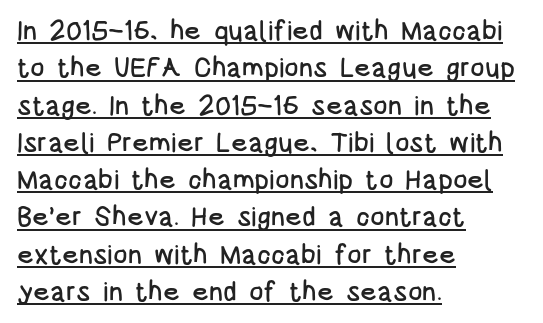
{"italic": "no", "underline": "yes", "align": "left", "line_spacing": "normal", "line_spacing_ratio": 1.38, "letter_spacing": "normal", "letter_spacing_em": 0.0, "glyph_px": 27}
